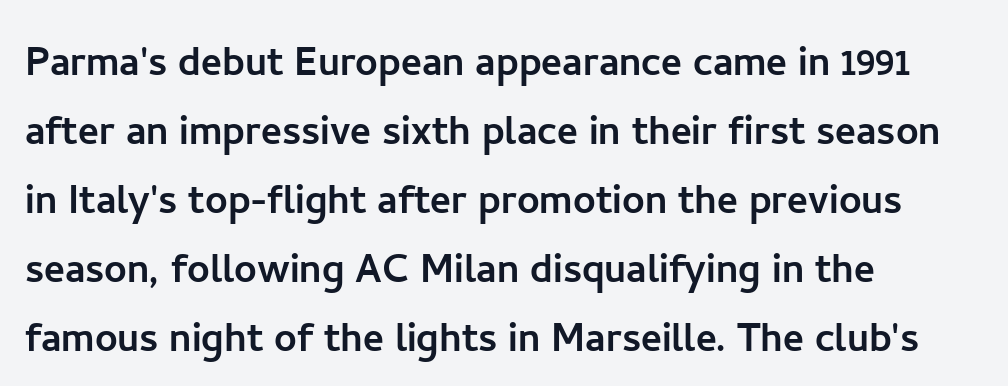
{"serif": "no", "italic": "no", "width": "normal", "stroke_contrast": "low", "x_height": "medium", "monospaced": "no", "underline": "no", "align": "left", "line_spacing": "normal", "line_spacing_ratio": 1.38, "letter_spacing": "normal", "letter_spacing_em": 0.0, "glyph_px": 50}
